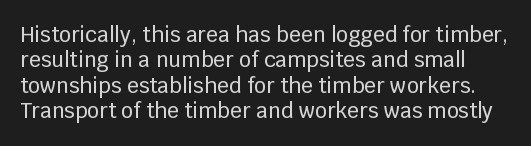
Q: Is the text italic (slanted)? A: No, it is upright.
Q: Is the text underlined? A: No.
Q: Is the spacing between letters normal or unusually wide? A: Normal.
